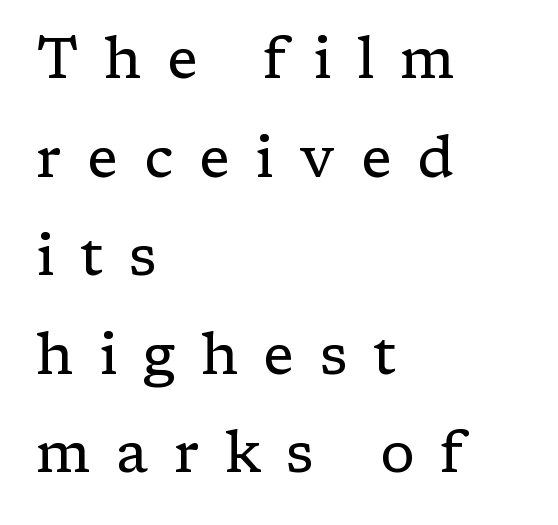
The image shows 57 px regular-weight serif type, upright; set left-aligned, line spacing 1.73x, unusually wide letter spacing (+0.45 em), not underlined; low stroke contrast and a medium x-height.
